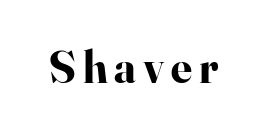
{"serif": "yes", "italic": "no", "bold": "yes", "weight": "bold", "width": "normal", "stroke_contrast": "high", "x_height": "small", "monospaced": "no", "underline": "no", "glyph_px": 46}
